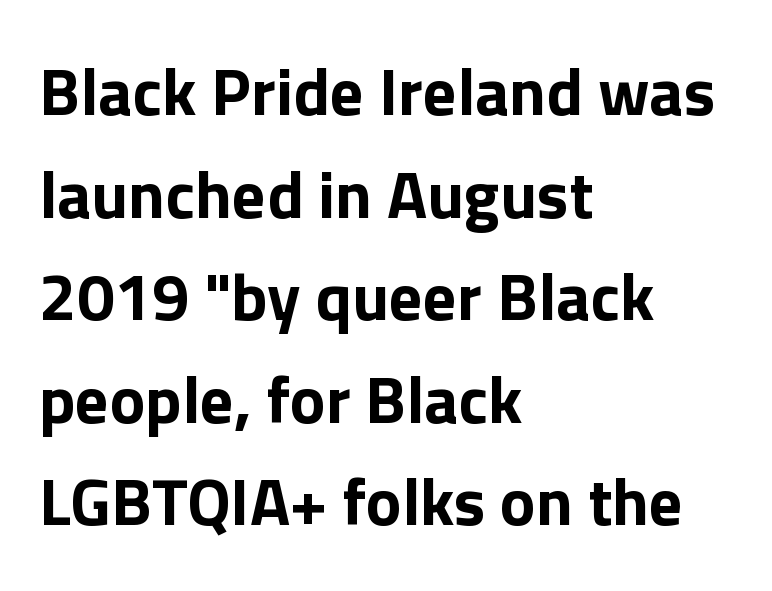
Q: Is the text bold? A: Yes.
Q: Is the text italic (slanted)? A: No, it is upright.
Q: Is the typeface a serif or a sans-serif typeface? A: Sans-serif.
Q: Is the text underlined? A: No.
Q: How is the paragraph aligned? A: Left-aligned.
Q: Is the spacing between letters normal or unusually wide? A: Normal.
Q: Is the spacing between lines tight, normal or loose? A: Normal.
Q: Width (condensed, normal, or wide)? A: Normal.
Q: x-height? A: Medium.
Q: Monospaced? A: No.
